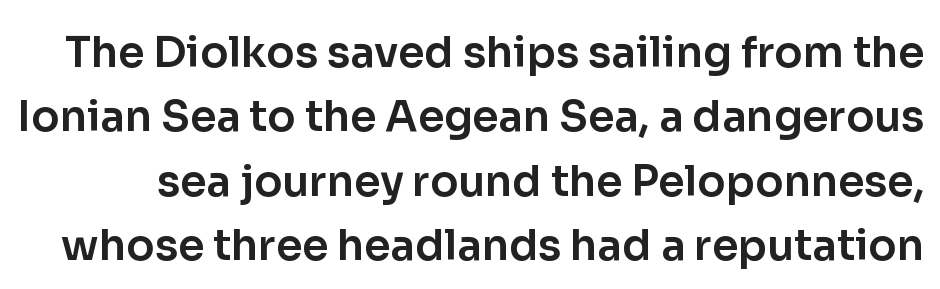
Q: Is the text italic (slanted)? A: No, it is upright.
Q: Is the typeface a serif or a sans-serif typeface? A: Sans-serif.
Q: Is the text underlined? A: No.
Q: Is the spacing between letters normal or unusually wide? A: Normal.
Q: Is the spacing between lines tight, normal or loose? A: Normal.
Q: Width (condensed, normal, or wide)? A: Normal.
Q: Stroke contrast? A: Low.
Q: x-height? A: Medium.
Q: Monospaced? A: No.
